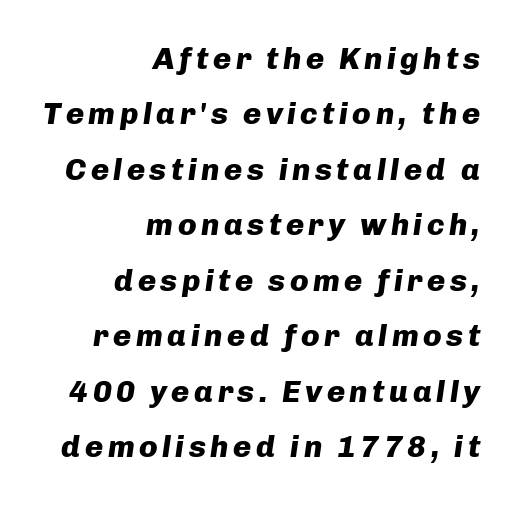
The space directly below the letters is spotless. Does the lettering tilt? It does — this is italic. A full-strength bold gives these letters their thick strokes. Here the designer chose a conventional face with non-uniform glyph widths.
